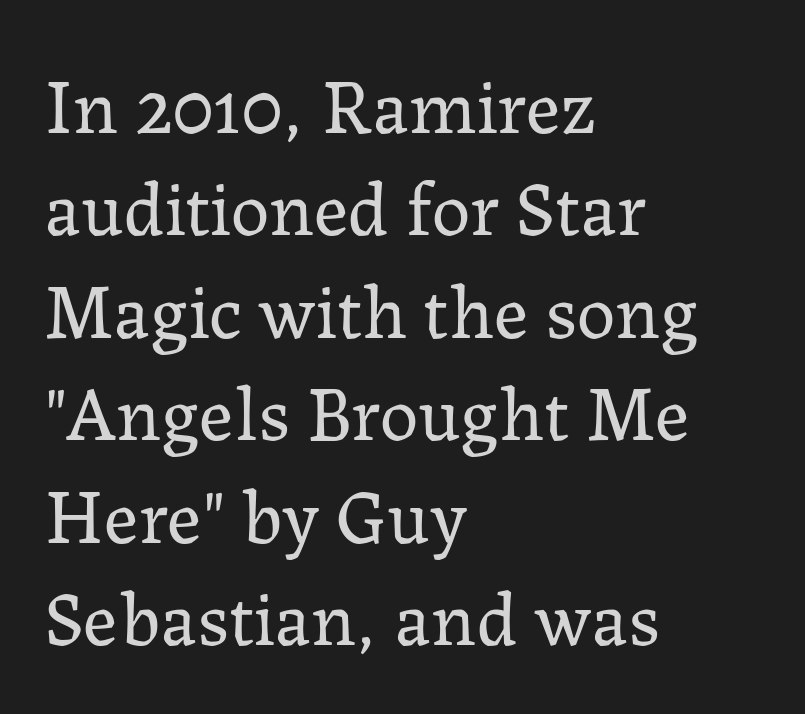
The image shows 77 px regular-weight serif type, upright; set left-aligned, normal line spacing (1.33x), normal letter spacing, not underlined; low stroke contrast and a medium x-height.
